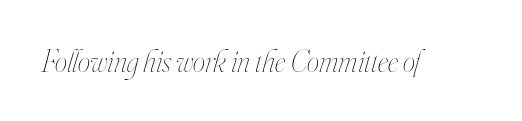
{"italic": "yes", "lean": "right", "slant_degrees": 16, "bold": "no", "weight": "thin", "width": "condensed", "stroke_contrast": "high", "x_height": "small", "monospaced": "no", "underline": "no", "letter_spacing": "normal", "letter_spacing_em": 0.0, "glyph_px": 31}
